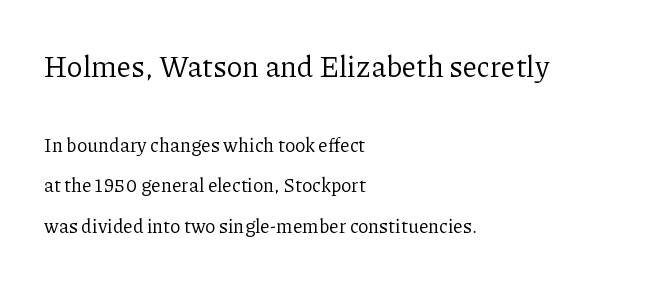
The image shows 29 px regular-weight serif type, upright; set left-aligned, loose line spacing (2.15x), normal letter spacing, not underlined; the first (top) block is 1.53x larger; low stroke contrast and a medium x-height.
